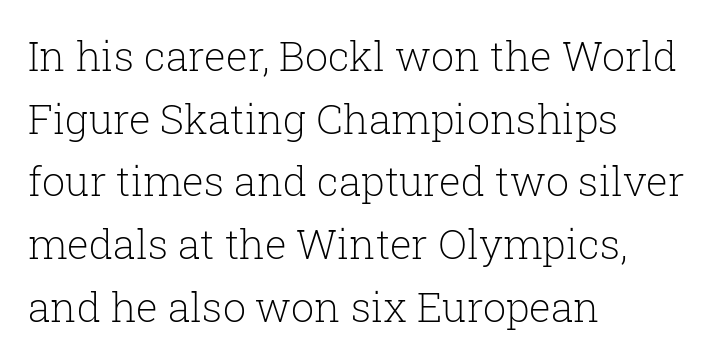
{"serif": "yes", "italic": "no", "bold": "no", "weight": "light", "width": "normal", "stroke_contrast": "low", "x_height": "medium", "monospaced": "no", "underline": "no", "align": "left", "line_spacing": "normal", "line_spacing_ratio": 1.53, "letter_spacing": "normal", "letter_spacing_em": 0.0, "glyph_px": 41}
